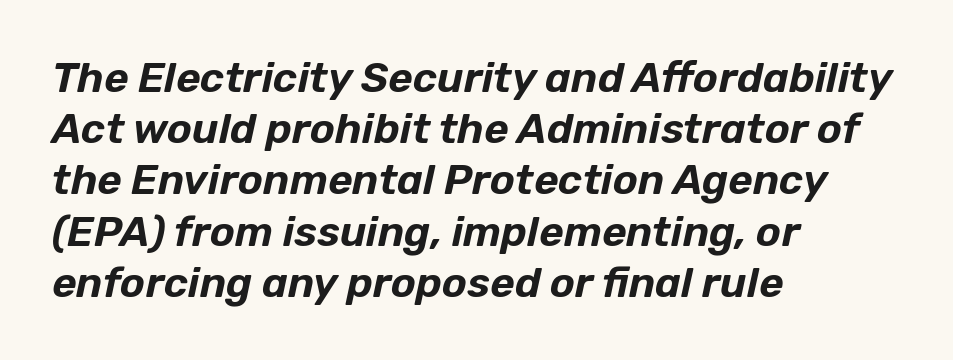
Q: Is the text italic (slanted)? A: Yes, it leans right by about 12 degrees.
Q: Is the text underlined? A: No.
Q: How is the paragraph aligned? A: Left-aligned.
Q: Is the spacing between letters normal or unusually wide? A: Normal.
Q: Width (condensed, normal, or wide)? A: Normal.
Q: Stroke contrast? A: Low.
Q: x-height? A: Medium.
Q: Monospaced? A: No.
